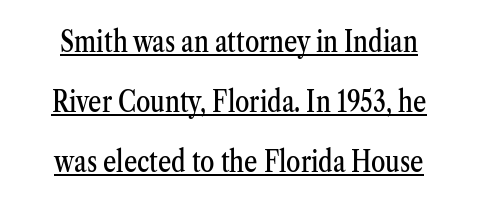
The image shows 29 px condensed serif type, upright; set loose line spacing (2.07x), normal letter spacing, underlined; medium stroke contrast and a medium x-height.
